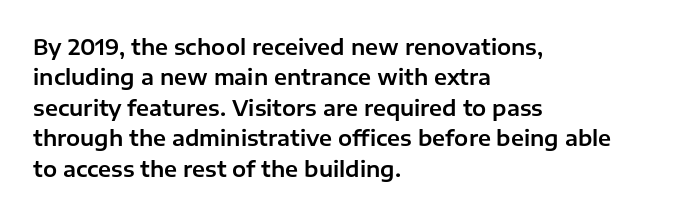
A bare baseline throughout the passage. This rendering uses left alignment, leaving the right contour irregular. Vertical strokes here are truly vertical. Glyph-to-glyph distance matches everyday printed text. If you measured baseline to baseline, you'd find a middling distance.
